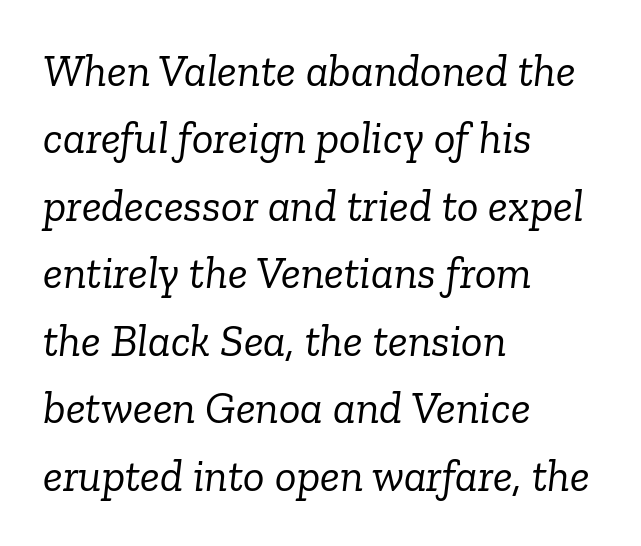
{"serif": "yes", "italic": "yes", "lean": "right", "slant_degrees": 6, "bold": "no", "weight": "light", "width": "normal", "stroke_contrast": "low", "x_height": "medium", "monospaced": "no", "underline": "no", "align": "left", "line_spacing": "normal", "line_spacing_ratio": 1.5, "letter_spacing": "normal", "letter_spacing_em": 0.0, "glyph_px": 45}
